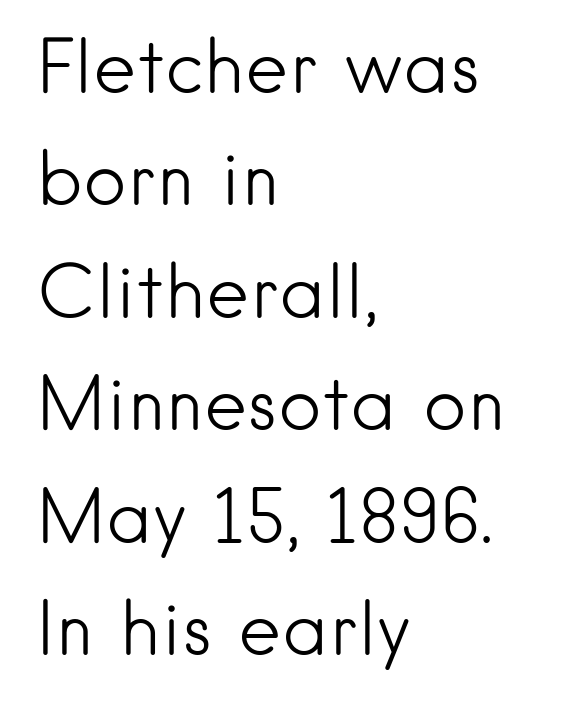
The image shows 74 px light sans-serif type, upright; set left-aligned, normal line spacing (1.52x), normal letter spacing, not underlined; low stroke contrast and a small x-height.
